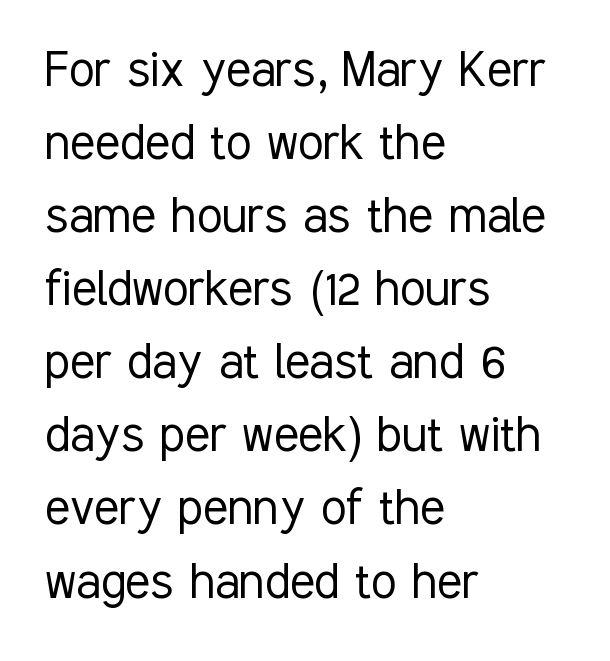
{"serif": "no", "italic": "no", "bold": "no", "weight": "light", "width": "condensed", "stroke_contrast": "low", "x_height": "medium", "monospaced": "no", "underline": "no", "align": "left", "line_spacing": "normal", "line_spacing_ratio": 1.26, "letter_spacing": "normal", "letter_spacing_em": 0.0, "glyph_px": 58}
